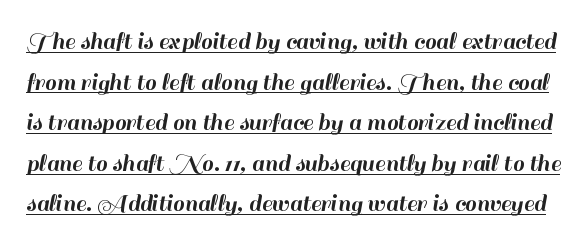
{"underline": "yes", "line_spacing": "normal", "line_spacing_ratio": 1.56, "letter_spacing": "normal", "letter_spacing_em": 0.0, "glyph_px": 26}
